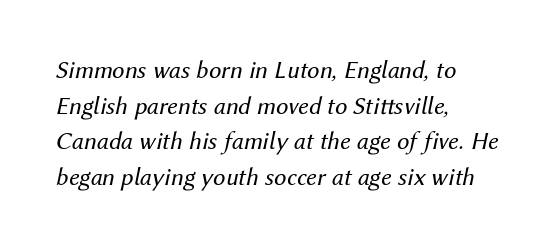
The image shows 25 px text type, italic (leaning right); set left-aligned, normal line spacing (1.43x), normal letter spacing, not underlined.
